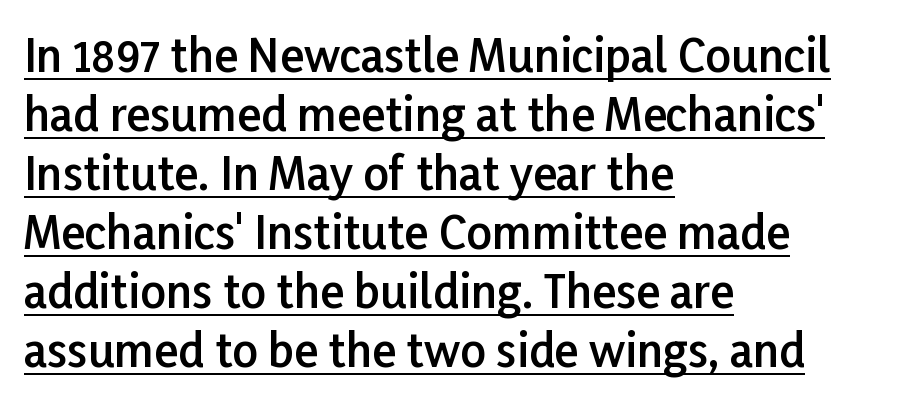
{"serif": "no", "italic": "no", "bold": "semi", "weight": "semibold", "width": "normal", "stroke_contrast": "low", "x_height": "medium", "monospaced": "no", "underline": "yes", "align": "left", "line_spacing": "normal", "line_spacing_ratio": 1.31, "letter_spacing": "normal", "letter_spacing_em": 0.0, "glyph_px": 45}
